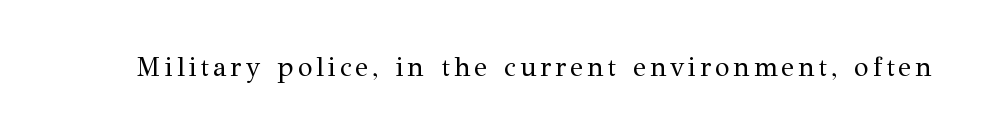
{"italic": "no", "bold": "no", "underline": "no", "glyph_px": 27}
